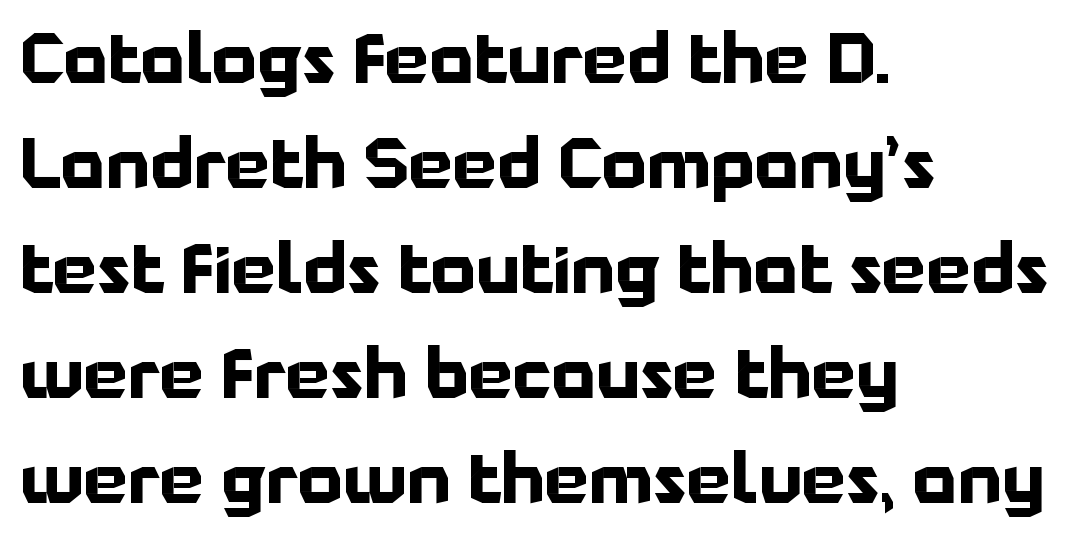
{"serif": "no", "italic": "no", "bold": "yes", "weight": "bold", "width": "normal", "stroke_contrast": "low", "x_height": "medium", "monospaced": "no", "underline": "no", "align": "left", "line_spacing": "normal", "line_spacing_ratio": 1.5, "letter_spacing": "normal", "letter_spacing_em": 0.0, "glyph_px": 70}
